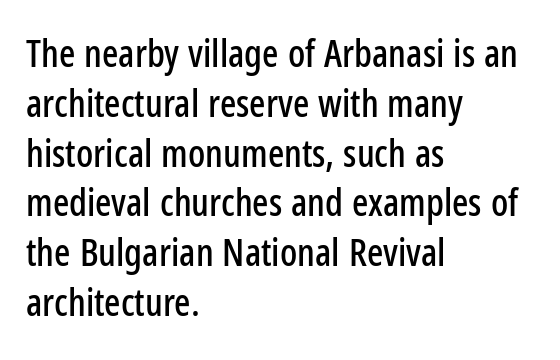
The image shows 38 px condensed sans-serif type, upright; set left-aligned, normal line spacing (1.31x), normal letter spacing, not underlined; low stroke contrast and a medium x-height.
